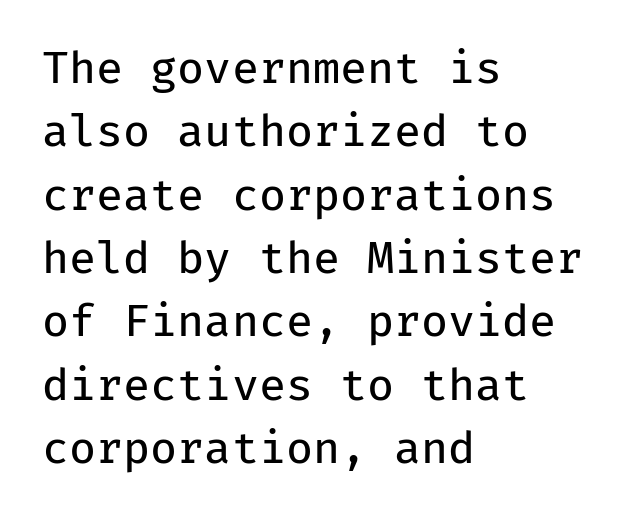
On a weight scale, this lands at 450 or below. Nothing unusual about the tracking: characters are spaced as the font intends. Caption: multi-line text, flush left, ragged right. The lettering holds an erect, upright posture throughout. These lines are rendered in a fixed-pitch font. Does the type have serifs? No, each stem ends abruptly.
